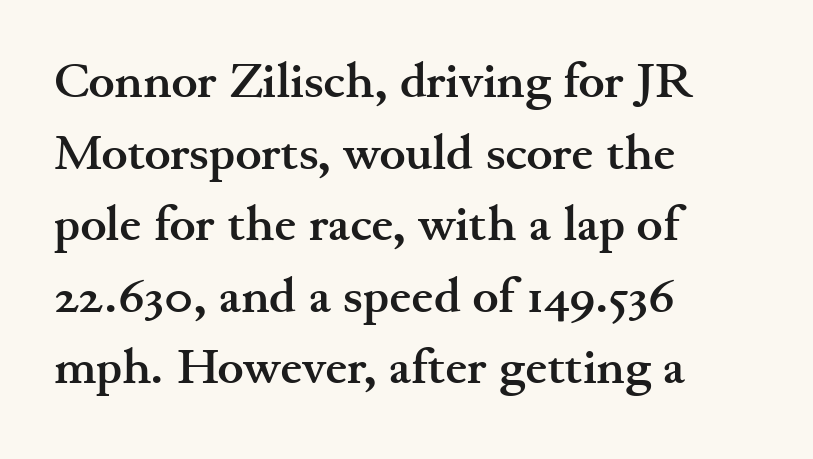
The line texture is even and compact thanks to regular tracking. Its strokes are broad and dark, the hallmark of bold type. Leading matches the norm, producing a regular column. The rendering shows small feet on the letterforms — a serif design.
